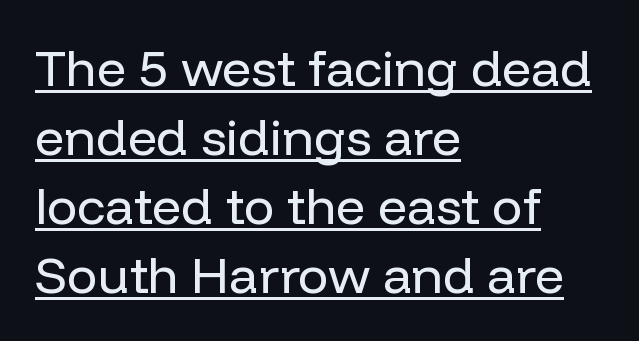
Q: Is the text bold? A: No.
Q: Is the text italic (slanted)? A: No, it is upright.
Q: Is the typeface a serif or a sans-serif typeface? A: Sans-serif.
Q: Is the text underlined? A: Yes.
Q: How is the paragraph aligned? A: Left-aligned.
Q: Is the spacing between letters normal or unusually wide? A: Normal.
Q: Is the spacing between lines tight, normal or loose? A: Normal.
Q: Width (condensed, normal, or wide)? A: Normal.
Q: Stroke contrast? A: Low.
Q: x-height? A: Medium.
Q: Monospaced? A: No.
